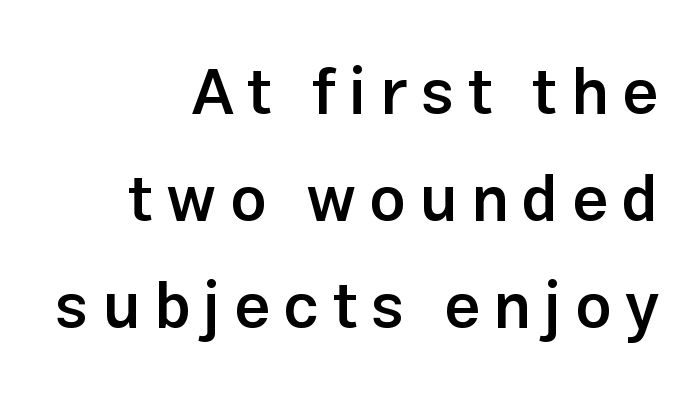
{"serif": "no", "italic": "no", "bold": "semi", "weight": "semibold", "width": "normal", "stroke_contrast": "low", "x_height": "medium", "monospaced": "no", "underline": "no", "align": "right", "line_spacing": "normal", "line_spacing_ratio": 1.67, "letter_spacing": "wide", "letter_spacing_em": 0.21, "glyph_px": 64}
